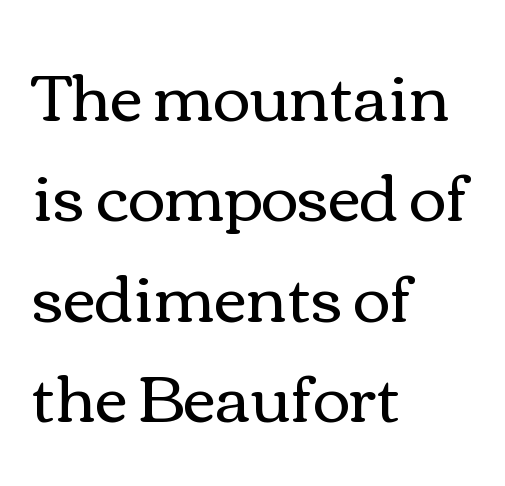
{"italic": "no", "bold": "no", "weight": "regular", "width": "wide", "x_height": "medium", "monospaced": "no", "underline": "no", "align": "left", "line_spacing": "normal", "line_spacing_ratio": 1.57, "letter_spacing": "normal", "letter_spacing_em": 0.0, "glyph_px": 64}
